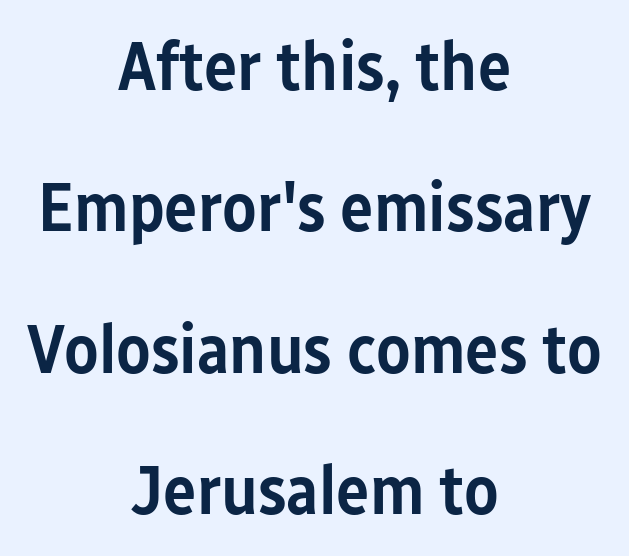
Q: Is the text bold? A: Semi-bold.
Q: Is the text italic (slanted)? A: No, it is upright.
Q: Is the typeface a serif or a sans-serif typeface? A: Sans-serif.
Q: Is the text underlined? A: No.
Q: How is the paragraph aligned? A: Centered.
Q: Is the spacing between letters normal or unusually wide? A: Normal.
Q: Is the spacing between lines tight, normal or loose? A: Loose.
Q: Width (condensed, normal, or wide)? A: Condensed.
Q: Stroke contrast? A: Low.
Q: x-height? A: Medium.
Q: Monospaced? A: No.
